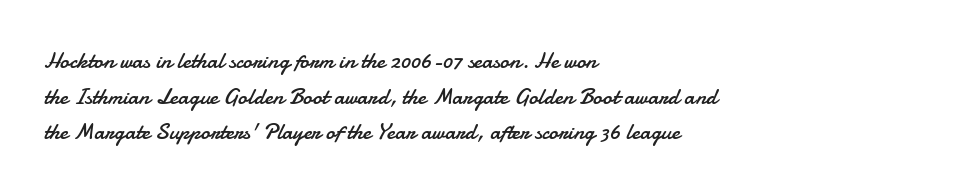
{"bold": "no", "underline": "no", "align": "left", "line_spacing": "normal", "line_spacing_ratio": 1.55, "letter_spacing": "normal", "letter_spacing_em": 0.0, "glyph_px": 23}
